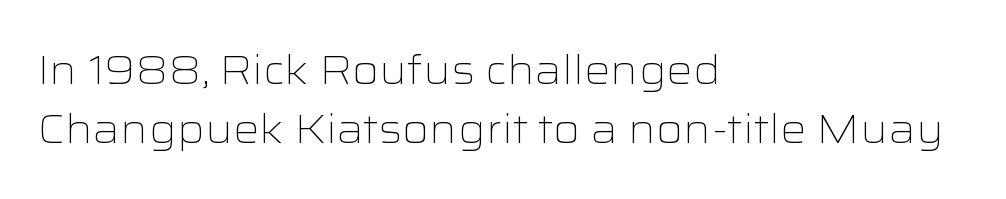
The image shows 41 px light, wide sans-serif type, upright; set left-aligned, normal line spacing (1.45x), normal letter spacing, not underlined; low stroke contrast and a medium x-height.
